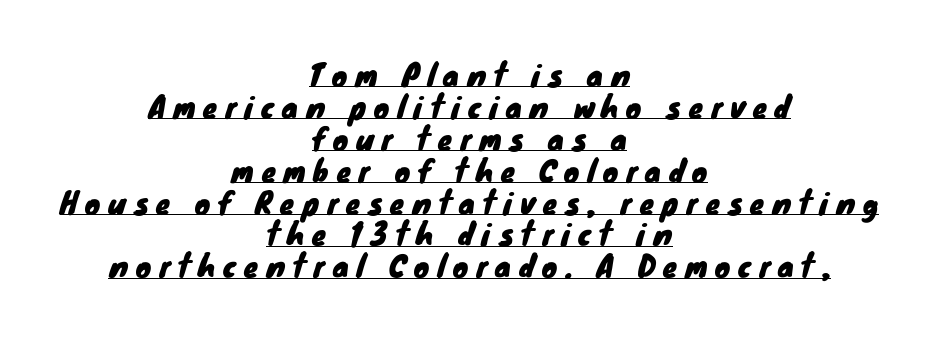
{"serif": "no", "width": "normal", "stroke_contrast": "low", "x_height": "small", "monospaced": "no", "underline": "yes", "align": "center", "line_spacing": "tight", "line_spacing_ratio": 1.1, "letter_spacing": "wide", "letter_spacing_em": 0.27, "glyph_px": 29}
